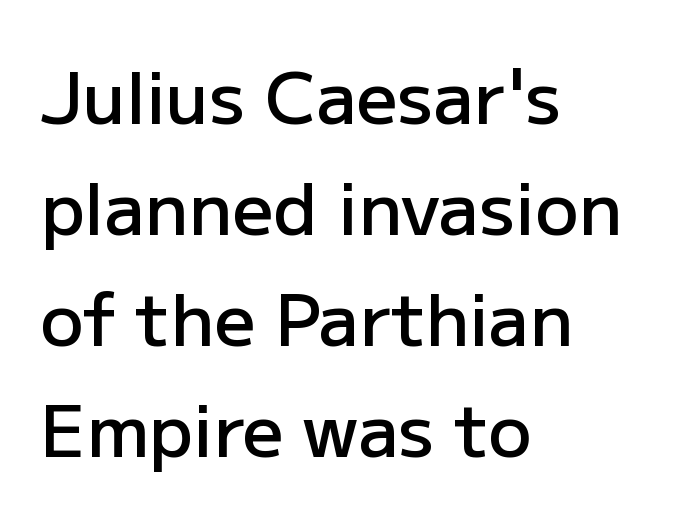
Q: Is the text bold? A: Semi-bold.
Q: Is the text italic (slanted)? A: No, it is upright.
Q: Is the typeface a serif or a sans-serif typeface? A: Sans-serif.
Q: Is the text underlined? A: No.
Q: How is the paragraph aligned? A: Left-aligned.
Q: Is the spacing between letters normal or unusually wide? A: Normal.
Q: Is the spacing between lines tight, normal or loose? A: Normal.
Q: Width (condensed, normal, or wide)? A: Normal.
Q: Stroke contrast? A: Low.
Q: x-height? A: Medium.
Q: Monospaced? A: No.
